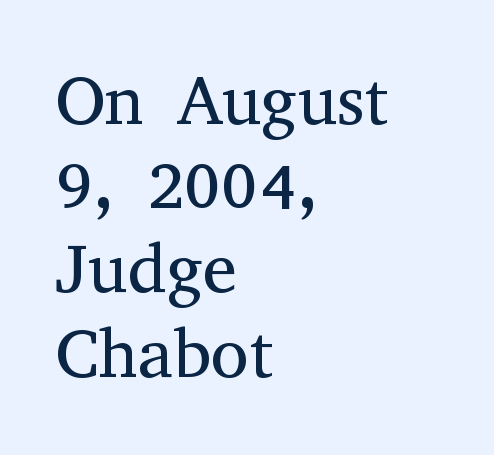
Q: Is the text bold? A: No.
Q: Is the text italic (slanted)? A: No, it is upright.
Q: Is the typeface a serif or a sans-serif typeface? A: Serif.
Q: Is the text underlined? A: No.
Q: How is the paragraph aligned? A: Left-aligned.
Q: Is the spacing between letters normal or unusually wide? A: Normal.
Q: Width (condensed, normal, or wide)? A: Normal.
Q: Stroke contrast? A: Medium.
Q: x-height? A: Medium.
Q: Monospaced? A: No.
